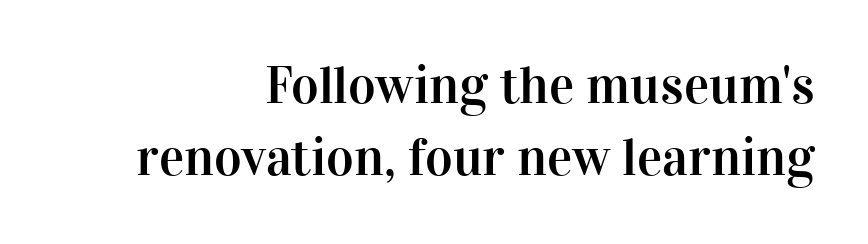
{"serif": "yes", "italic": "no", "width": "normal", "stroke_contrast": "high", "x_height": "medium", "monospaced": "no", "underline": "no", "align": "right", "line_spacing": "normal", "line_spacing_ratio": 1.36, "letter_spacing": "normal", "letter_spacing_em": 0.0, "glyph_px": 53}
